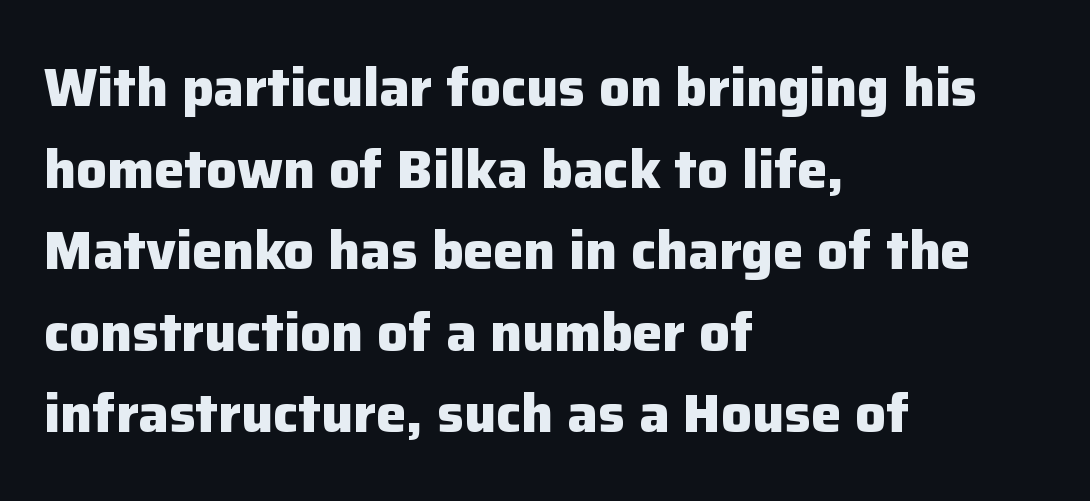
Summary of vertical rhythm: regular, with standard interline spacing. Plenty of ink on the page — the face is bold. No italicization has been applied; the sample stays upright. The setting favours the left margin, as ordinary paragraphs usually do. The type is set solid horizontally, with unmodified tracking. You could not count columns in this text — the font is proportionally spaced.
